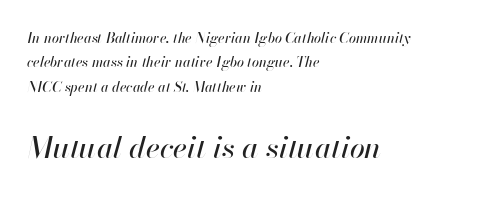
The image shows 30 px text type, italic (leaning right); set left-aligned, line spacing 1.74x, normal letter spacing, not underlined; the second (bottom) block is 2.14x larger; high stroke contrast and a small x-height.
